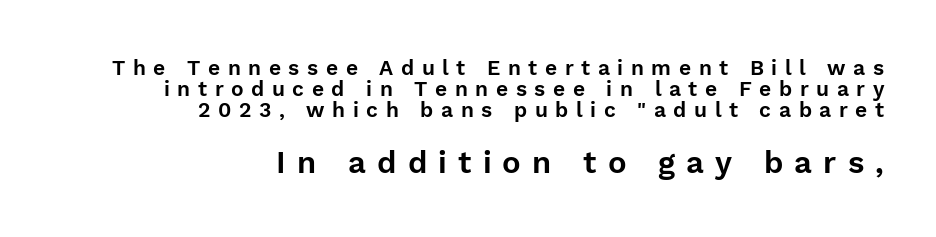
Q: Is the text italic (slanted)? A: No, it is upright.
Q: Is the typeface a serif or a sans-serif typeface? A: Sans-serif.
Q: Is the text underlined? A: No.
Q: How is the paragraph aligned? A: Right-aligned.
Q: Is the spacing between letters normal or unusually wide? A: Unusually wide.
Q: Is the spacing between lines tight, normal or loose? A: Tight.
Q: Which block of text is set in a larger size, the first (top) or the second (bottom)? A: The second (bottom) one.
Q: Width (condensed, normal, or wide)? A: Normal.
Q: Stroke contrast? A: Low.
Q: x-height? A: Medium.
Q: Monospaced? A: No.
